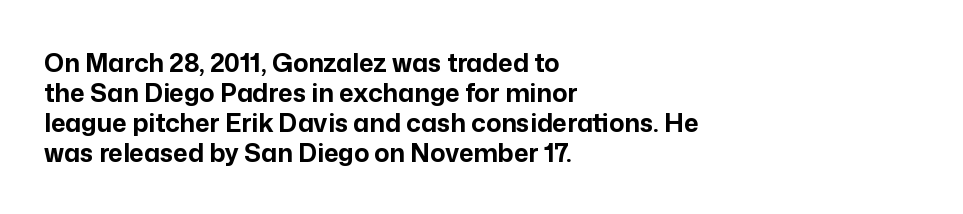
{"italic": "no", "bold": "yes", "underline": "no", "align": "left", "line_spacing_ratio": 1.2, "letter_spacing": "normal", "letter_spacing_em": 0.0, "glyph_px": 25}
